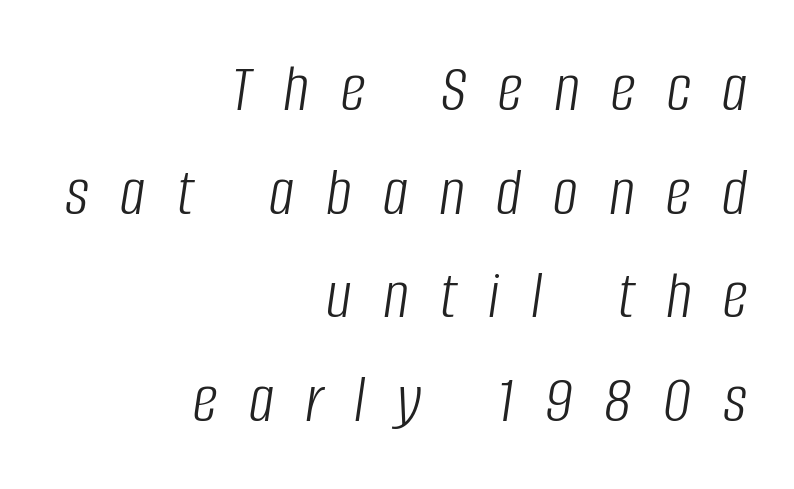
Q: Is the text bold? A: No.
Q: Is the text italic (slanted)? A: Yes, it leans right by about 8 degrees.
Q: Is the text underlined? A: No.
Q: How is the paragraph aligned? A: Right-aligned.
Q: Is the spacing between letters normal or unusually wide? A: Unusually wide.
Q: Is the spacing between lines tight, normal or loose? A: Normal.
Q: Width (condensed, normal, or wide)? A: Condensed.
Q: Stroke contrast? A: Low.
Q: x-height? A: Large.
Q: Monospaced? A: No.
